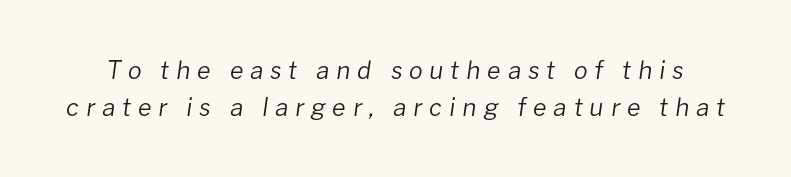
The image shows 25 px text type, italic (leaning right); set normal line spacing (1.49x), unusually wide letter spacing (+0.27 em), not underlined.
